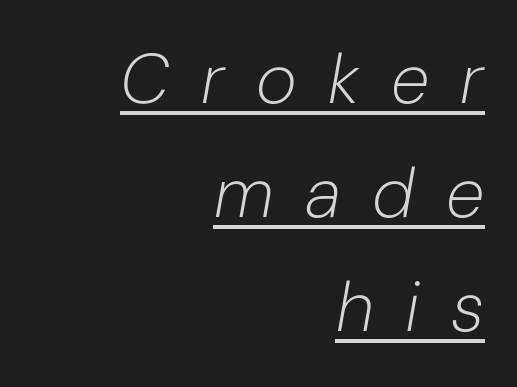
The image shows 70 px light type, italic (leaning right); set right-aligned, normal line spacing (1.63x), unusually wide letter spacing (+0.45 em), underlined; low stroke contrast and a medium x-height.
